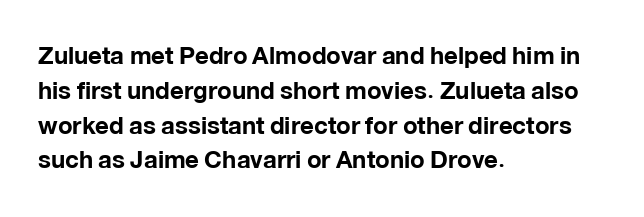
The image shows 24 px bold type, upright; set left-aligned, normal line spacing (1.45x), normal letter spacing, not underlined.
